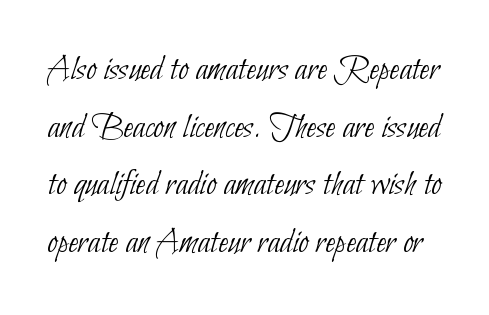
The image shows 37 px thin, condensed sans-serif type; set normal line spacing (1.56x), normal letter spacing, not underlined; low stroke contrast and a small x-height.
